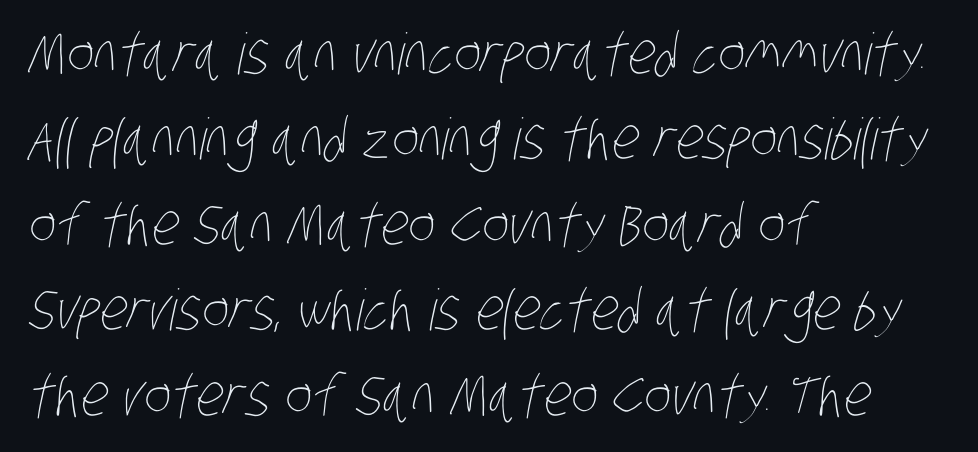
Q: Is the text bold? A: No.
Q: Is the text underlined? A: No.
Q: How is the paragraph aligned? A: Left-aligned.
Q: Is the spacing between letters normal or unusually wide? A: Normal.
Q: Is the spacing between lines tight, normal or loose? A: Normal.
Q: Width (condensed, normal, or wide)? A: Condensed.
Q: Stroke contrast? A: Low.
Q: x-height? A: Large.
Q: Monospaced? A: No.
